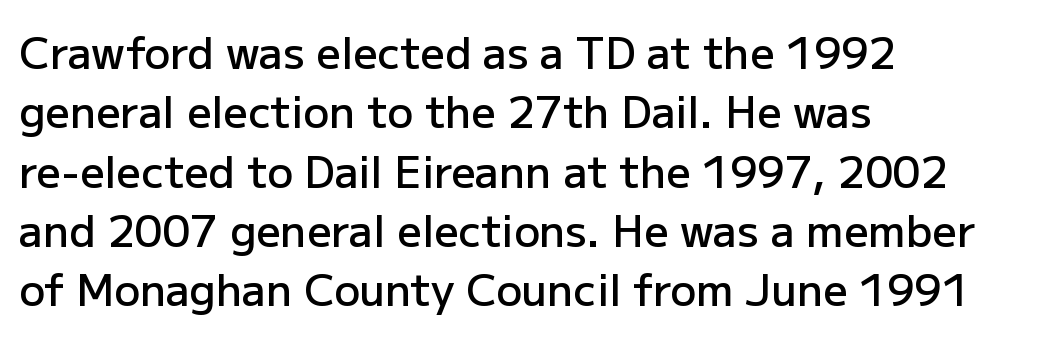
The glyphs have the mass of a demibold cut, below bold. These lines were composed using upright roman letters. Is this a fixed-width face? No — the glyphs have proportional, varying widths. Classification — sans serif. Spacing between characters is what you'd get straight out of the box.
